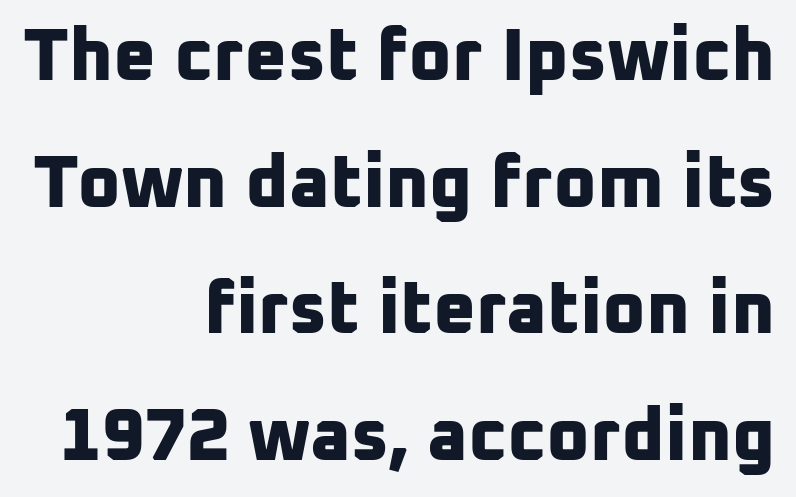
{"serif": "no", "bold": "yes", "weight": "bold", "width": "normal", "stroke_contrast": "low", "x_height": "medium", "monospaced": "no", "underline": "no", "align": "right", "line_spacing_ratio": 1.71, "letter_spacing": "normal", "letter_spacing_em": 0.0, "glyph_px": 74}
